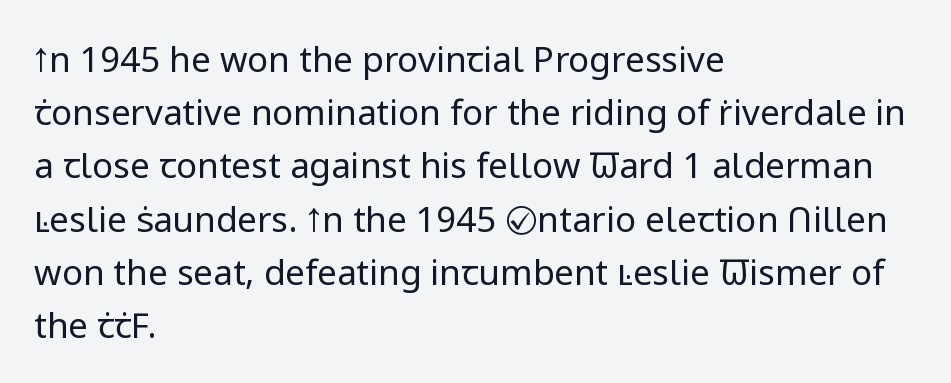
Q: Is the text bold? A: No.
Q: Is the text italic (slanted)? A: No, it is upright.
Q: Is the typeface a serif or a sans-serif typeface? A: Sans-serif.
Q: Is the text underlined? A: No.
Q: How is the paragraph aligned? A: Left-aligned.
Q: Is the spacing between letters normal or unusually wide? A: Normal.
Q: Is the spacing between lines tight, normal or loose? A: Normal.
Q: Width (condensed, normal, or wide)? A: Normal.
Q: Stroke contrast? A: Low.
Q: x-height? A: Medium.
Q: Monospaced? A: No.
